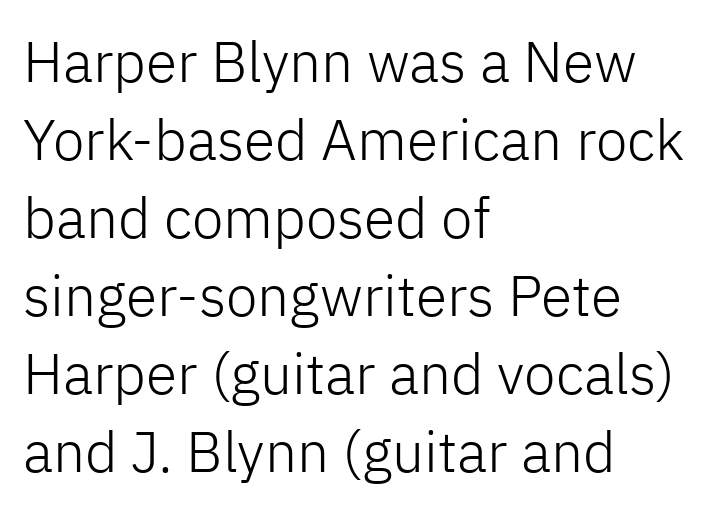
The image shows 57 px light sans-serif type, upright; set left-aligned, normal line spacing (1.37x), normal letter spacing, not underlined; low stroke contrast and a medium x-height.
